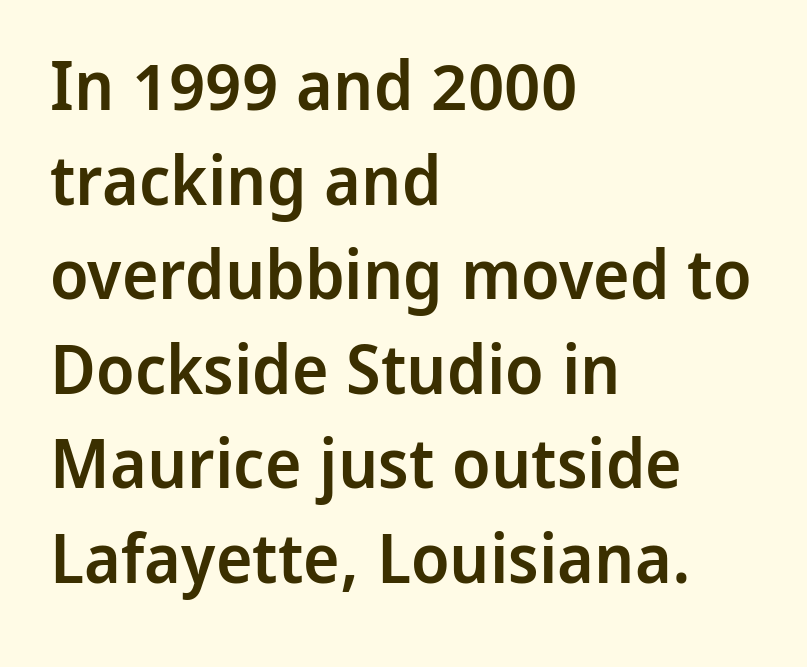
Q: Is the text bold? A: Semi-bold.
Q: Is the text italic (slanted)? A: No, it is upright.
Q: Is the typeface a serif or a sans-serif typeface? A: Sans-serif.
Q: Is the text underlined? A: No.
Q: How is the paragraph aligned? A: Left-aligned.
Q: Is the spacing between letters normal or unusually wide? A: Normal.
Q: Is the spacing between lines tight, normal or loose? A: Normal.
Q: Width (condensed, normal, or wide)? A: Normal.
Q: Stroke contrast? A: Low.
Q: x-height? A: Medium.
Q: Monospaced? A: No.
